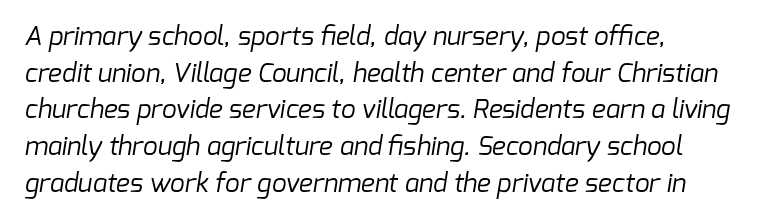
Interline gaps are of average width in this sample. The face looks like a standard text weight, possibly lighter. The line texture is even and compact thanks to regular tracking. Just letters on the line, the space beneath them empty. This sample is left-justified, so line endings fall wherever the words run out.
